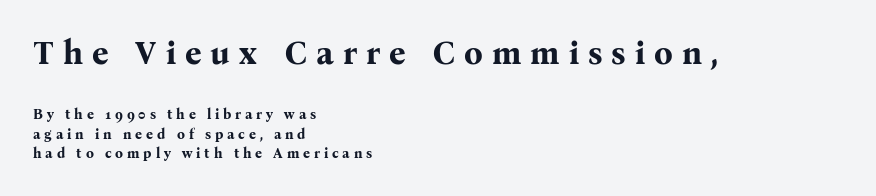
Varying glyph widths throughout — classic text-font behaviour. The strokes are fattened all the way to bold. What kind of face is this? One with serifs. Unlike italic type, these characters show no tilt at all.
